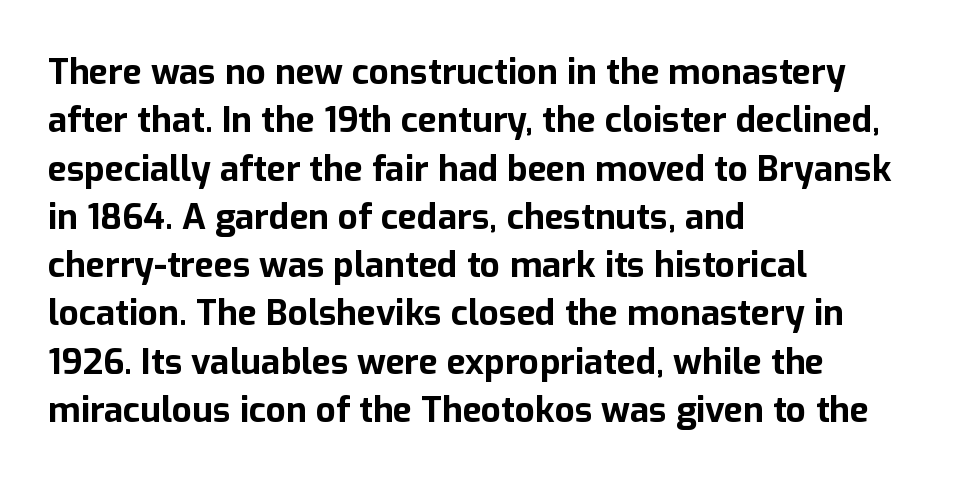
{"serif": "no", "italic": "no", "bold": "yes", "weight": "bold", "width": "normal", "stroke_contrast": "low", "x_height": "medium", "monospaced": "no", "underline": "no", "align": "left", "line_spacing": "normal", "line_spacing_ratio": 1.38, "letter_spacing": "normal", "letter_spacing_em": 0.0, "glyph_px": 35}
